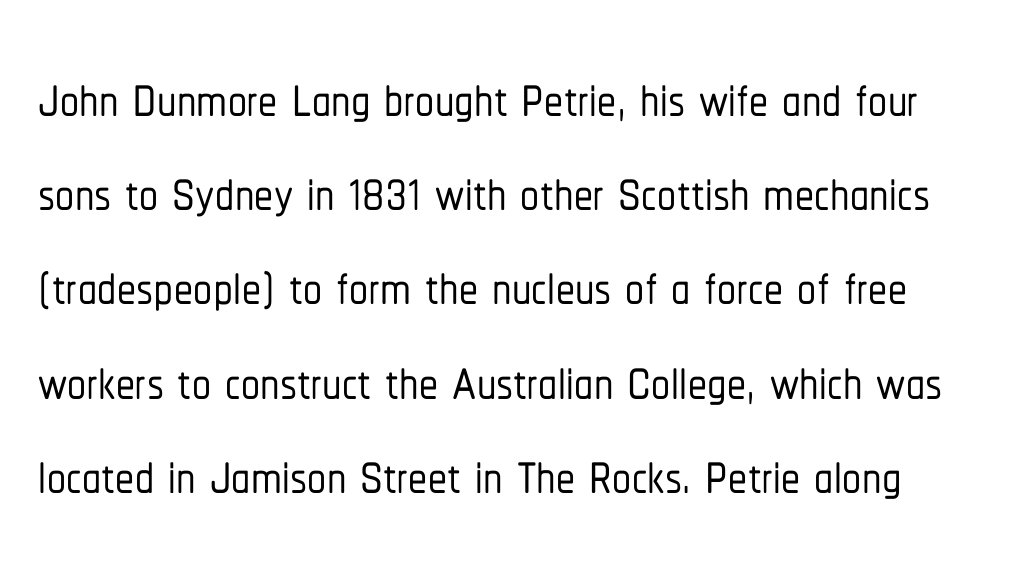
Q: Is the text italic (slanted)? A: No, it is upright.
Q: Is the typeface a serif or a sans-serif typeface? A: Sans-serif.
Q: Is the text underlined? A: No.
Q: Is the spacing between letters normal or unusually wide? A: Normal.
Q: Width (condensed, normal, or wide)? A: Condensed.
Q: Stroke contrast? A: Low.
Q: x-height? A: Medium.
Q: Monospaced? A: No.
